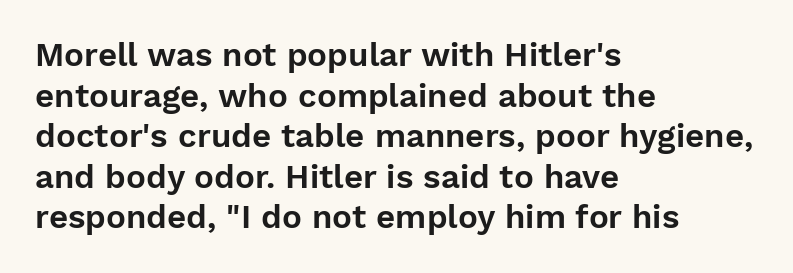
The image shows 33 px sans-serif type, upright; set left-aligned, line spacing 1.23x, normal letter spacing, not underlined; low stroke contrast and a medium x-height.
